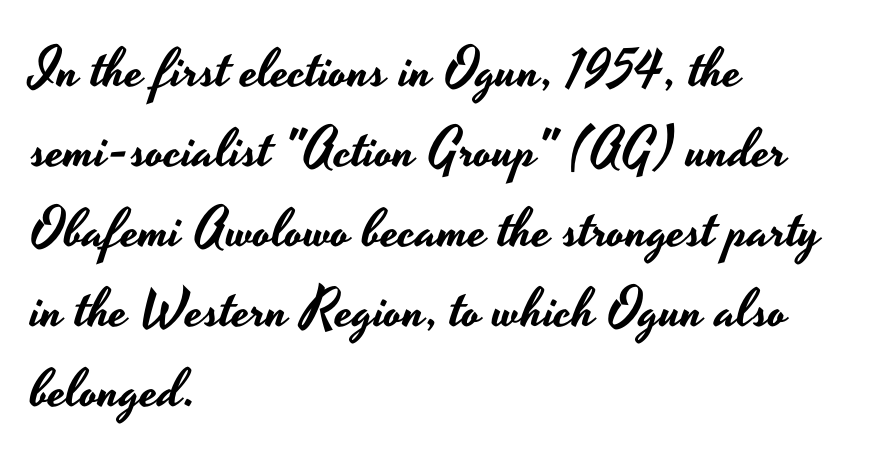
The image shows 54 px wide sans-serif type; set left-aligned, normal line spacing (1.48x), normal letter spacing, not underlined; low stroke contrast and a small x-height.
